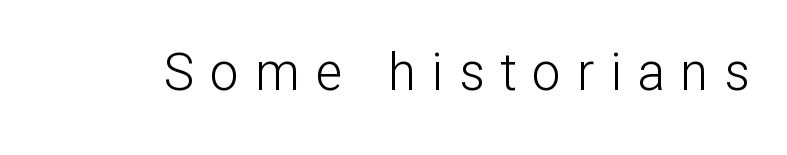
{"serif": "no", "italic": "no", "bold": "no", "weight": "light", "width": "normal", "stroke_contrast": "low", "x_height": "medium", "monospaced": "no", "underline": "no", "letter_spacing": "wide", "letter_spacing_em": 0.31, "glyph_px": 51}
